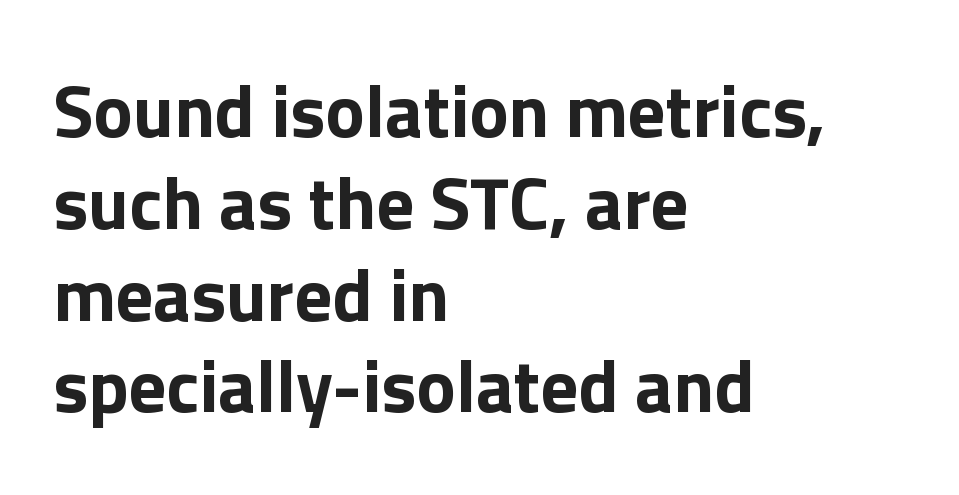
A roman cut, with each character standing at attention. The rendering uses natural spacing where letterforms have individual widths. In terms of letterform style, serifs are entirely absent. Each row of text sits above clean, open space. Nobody touched the tracking dial on this one.
